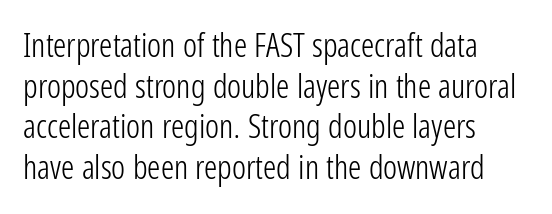
Unmarked baselines from the first word to the last. Every row of glyphs begins at an identical x-position on the left. Honestly, the letter spacing is just normal — you wouldn't notice it. Weight: in the light-to-regular range. Every stem runs plumb, perpendicular to the baseline.
